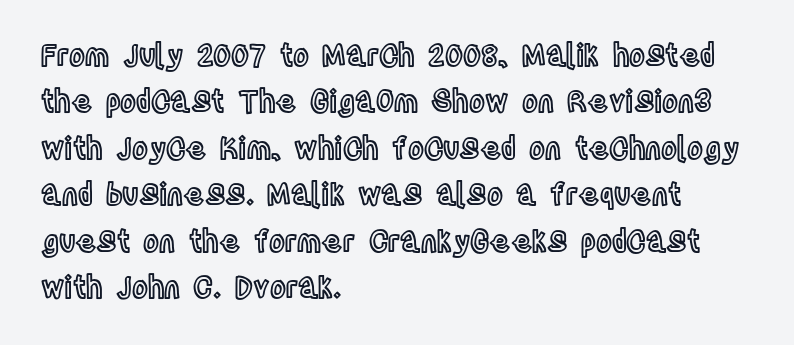
Regarding leading, the lines here are spaced in the standard way. Honestly, there is no underline to notice here at all. Words appear dense and cohesive because spacing is normal. Every row of glyphs begins at an identical x-position on the left. A typesetter would call this proportional, since set widths differ per character.
